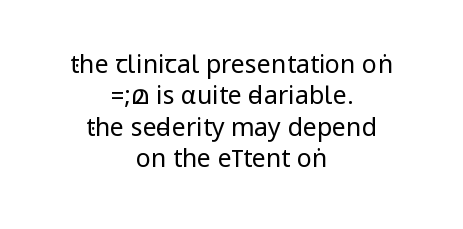
The image shows 25 px text type, upright; set centered, normal line spacing (1.26x), normal letter spacing, not underlined.
